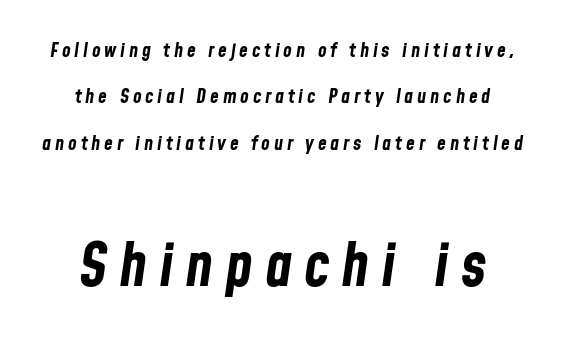
Q: Is the text bold? A: Yes.
Q: Is the text italic (slanted)? A: Yes, it leans right by about 8 degrees.
Q: Is the text underlined? A: No.
Q: How is the paragraph aligned? A: Centered.
Q: Is the spacing between lines tight, normal or loose? A: Loose.
Q: Which block of text is set in a larger size, the first (top) or the second (bottom)? A: The second (bottom) one.
Q: Width (condensed, normal, or wide)? A: Condensed.
Q: Stroke contrast? A: Low.
Q: x-height? A: Medium.
Q: Monospaced? A: No.
